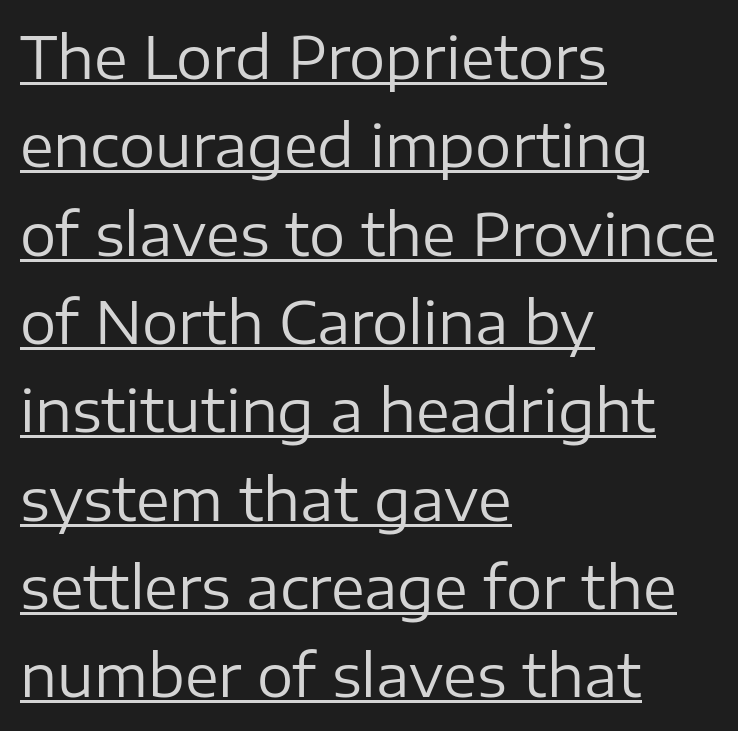
The lettering holds an erect, upright posture throughout. Each letter's strokes conclude bluntly, with no projecting serifs. Students, note that the glyphs here touch the page at normal intervals. Proportional: the letters do not fall into vertical columns.
